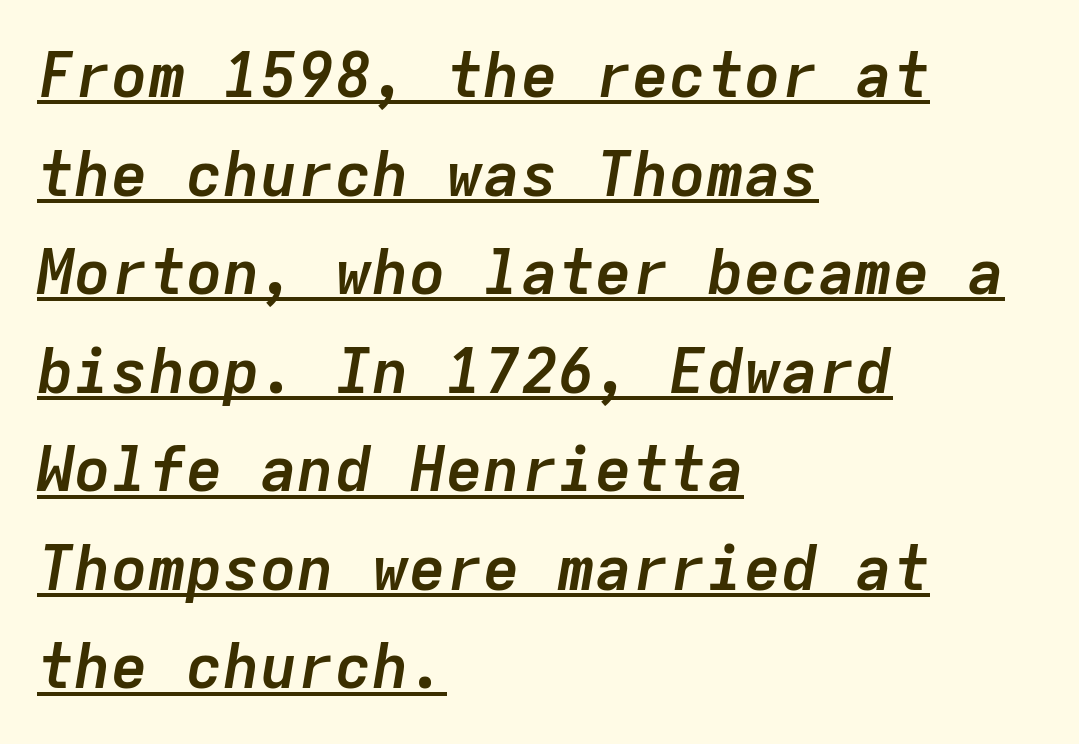
The face used here has a pronounced slope to its letters. A classic flush-left, rag-right setting is used for this passage. These lines keep a tight, regular rhythm from letter to letter. Note the uniform advance width — an 'i' takes as much space as an 'm'. This rendering features underlined lettering.
